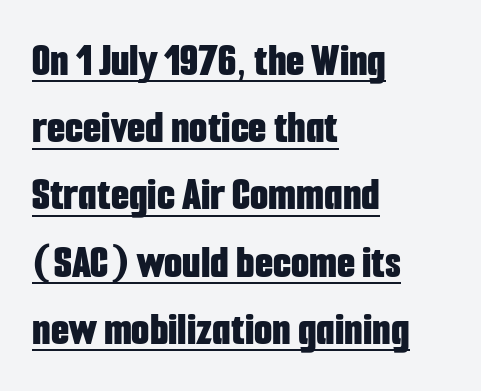
Q: Is the text bold? A: Yes.
Q: Is the text italic (slanted)? A: No, it is upright.
Q: Is the typeface a serif or a sans-serif typeface? A: Sans-serif.
Q: Is the text underlined? A: Yes.
Q: How is the paragraph aligned? A: Left-aligned.
Q: Is the spacing between letters normal or unusually wide? A: Normal.
Q: Is the spacing between lines tight, normal or loose? A: Normal.
Q: Width (condensed, normal, or wide)? A: Condensed.
Q: Stroke contrast? A: Low.
Q: x-height? A: Medium.
Q: Monospaced? A: No.
